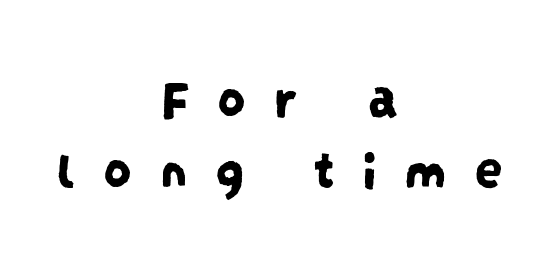
{"serif": "no", "width": "condensed", "stroke_contrast": "low", "x_height": "large", "monospaced": "no", "underline": "no", "align": "center", "line_spacing": "normal", "line_spacing_ratio": 1.27, "letter_spacing": "wide", "letter_spacing_em": 0.49, "glyph_px": 56}
